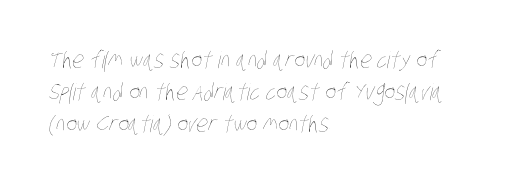
Q: Is the text bold? A: No.
Q: Is the text underlined? A: No.
Q: How is the paragraph aligned? A: Left-aligned.
Q: Is the spacing between letters normal or unusually wide? A: Normal.
Q: Is the spacing between lines tight, normal or loose? A: Normal.
